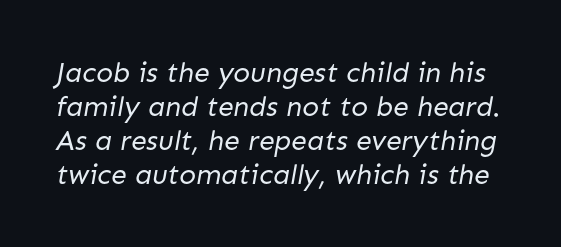
Q: Is the text bold? A: No.
Q: Is the typeface a serif or a sans-serif typeface? A: Sans-serif.
Q: Is the text underlined? A: No.
Q: Is the spacing between letters normal or unusually wide? A: Normal.
Q: Width (condensed, normal, or wide)? A: Normal.
Q: Stroke contrast? A: Low.
Q: x-height? A: Medium.
Q: Monospaced? A: No.
